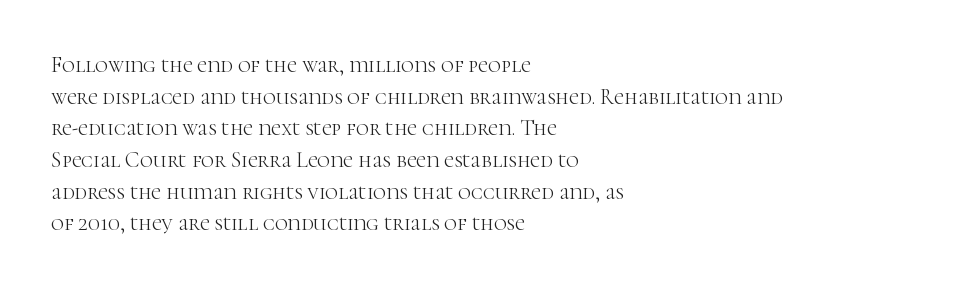
Q: Is the text bold? A: No.
Q: Is the text italic (slanted)? A: No, it is upright.
Q: Is the text underlined? A: No.
Q: How is the paragraph aligned? A: Left-aligned.
Q: Is the spacing between letters normal or unusually wide? A: Normal.
Q: Is the spacing between lines tight, normal or loose? A: Normal.
